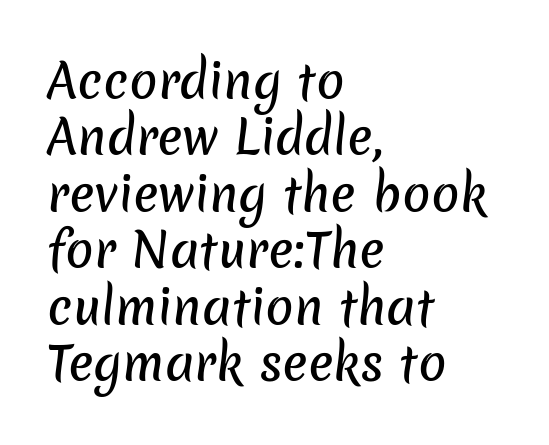
Has an underline been added? It has not. These lines are composed in type without serifs. Tracking value appears to be zero — textbook default spacing. Every row of glyphs begins at an identical x-position on the left. These lines are rendered in a variable-pitch font.
